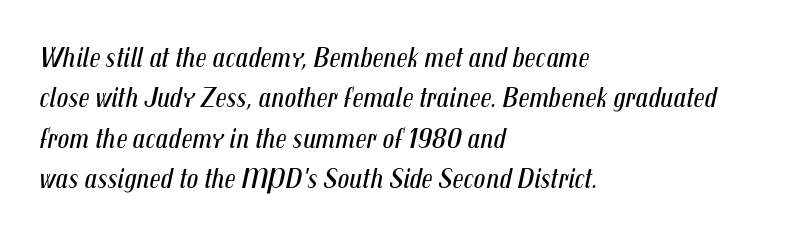
Bare-footed words on every line. Emphasis-style slanted type is in use. The weight tops out at a normal text grade. Compared with typical paragraphs, the rows here are spaced about the same.
